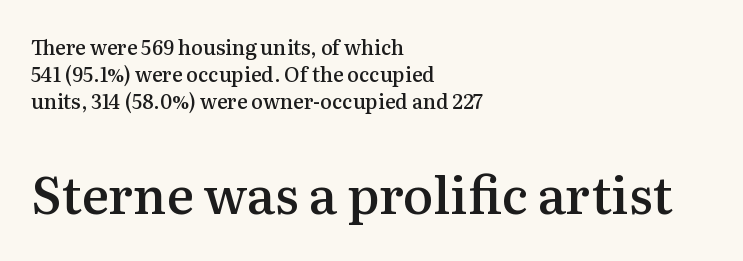
{"serif": "yes", "italic": "no", "bold": "semi", "weight": "semibold", "width": "normal", "stroke_contrast": "medium", "x_height": "medium", "monospaced": "no", "underline": "no", "align": "left", "line_spacing": "normal", "line_spacing_ratio": 1.35, "letter_spacing": "normal", "letter_spacing_em": 0.0, "larger_block": "second", "size_ratio": 2.55, "glyph_px": 51}
